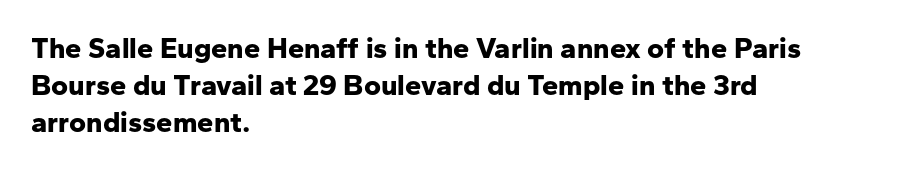
Words appear dense and cohesive because spacing is normal. The rendering anchors every line to the left-hand side. Typographically, this falls in the sans-serif category. Lines of text with bare space underneath. When letters stand straight like this, we call the style roman or upright. Students, observe: this is what conventionally led text looks like.
